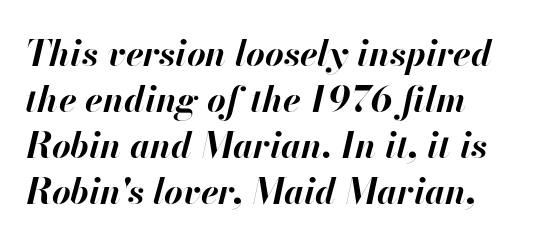
The image shows 36 px bold type, italic (leaning right); set normal line spacing (1.28x), normal letter spacing, not underlined; high stroke contrast and a small x-height.
